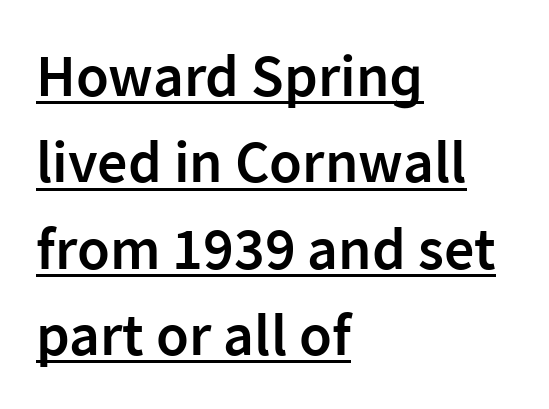
The image shows 60 px semibold sans-serif type, upright; set left-aligned, normal line spacing (1.44x), normal letter spacing, underlined; low stroke contrast and a medium x-height.
